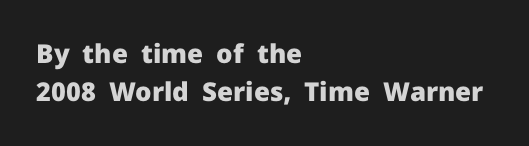
Q: Is the text bold? A: Yes.
Q: Is the text italic (slanted)? A: No, it is upright.
Q: Is the text underlined? A: No.
Q: How is the paragraph aligned? A: Left-aligned.
Q: Is the spacing between letters normal or unusually wide? A: Normal.
Q: Is the spacing between lines tight, normal or loose? A: Normal.
